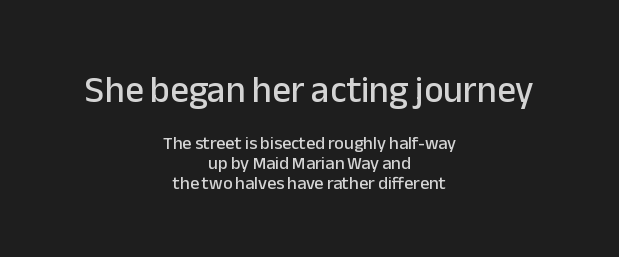
Q: Is the text italic (slanted)? A: No, it is upright.
Q: Is the typeface a serif or a sans-serif typeface? A: Sans-serif.
Q: Is the text underlined? A: No.
Q: How is the paragraph aligned? A: Centered.
Q: Is the spacing between letters normal or unusually wide? A: Normal.
Q: Is the spacing between lines tight, normal or loose? A: Tight.
Q: Which block of text is set in a larger size, the first (top) or the second (bottom)? A: The first (top) one.
Q: Width (condensed, normal, or wide)? A: Normal.
Q: Stroke contrast? A: Low.
Q: x-height? A: Medium.
Q: Monospaced? A: No.
